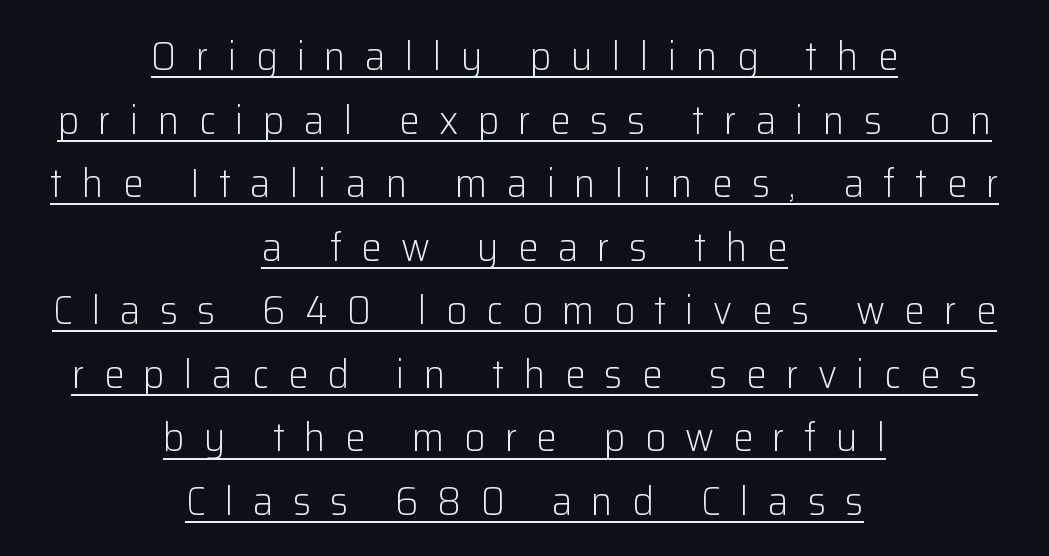
Q: Is the text bold? A: No.
Q: Is the text italic (slanted)? A: No, it is upright.
Q: Is the typeface a serif or a sans-serif typeface? A: Sans-serif.
Q: Is the text underlined? A: Yes.
Q: How is the paragraph aligned? A: Centered.
Q: Is the spacing between letters normal or unusually wide? A: Unusually wide.
Q: Is the spacing between lines tight, normal or loose? A: Normal.
Q: Width (condensed, normal, or wide)? A: Normal.
Q: Stroke contrast? A: Low.
Q: x-height? A: Medium.
Q: Monospaced? A: No.
